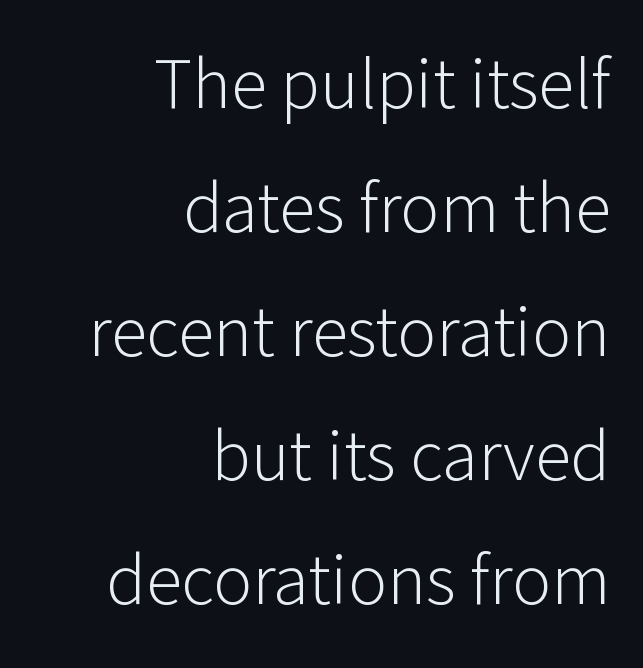
{"serif": "no", "italic": "no", "bold": "no", "weight": "light", "width": "normal", "stroke_contrast": "low", "x_height": "medium", "monospaced": "no", "underline": "no", "align": "right", "line_spacing": "normal", "line_spacing_ratio": 1.7, "letter_spacing": "normal", "letter_spacing_em": 0.0, "glyph_px": 73}
